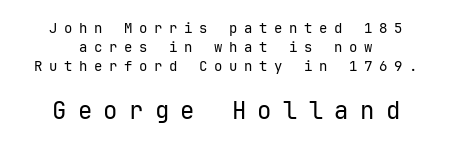
Stems here are at most as thick as an everyday book face. Words appear elongated and porous because spacing is wide. Which margin do the lines hug? Neither — every line sits in the middle. The second block has been scaled up relative to the first. The letters stand upright; this is a roman face. Lines of text with bare space underneath.
